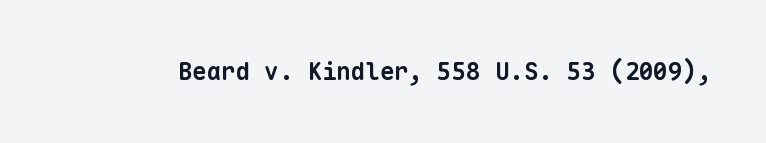
Standard letterfit; no display-style spreading of the glyphs. What weight is shown? A full bold with thick strokes. Has an underline been added? It has not.
